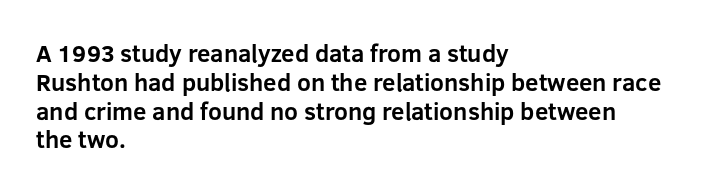
Q: Is the text bold? A: Yes.
Q: Is the text italic (slanted)? A: No, it is upright.
Q: Is the text underlined? A: No.
Q: How is the paragraph aligned? A: Left-aligned.
Q: Is the spacing between letters normal or unusually wide? A: Normal.
